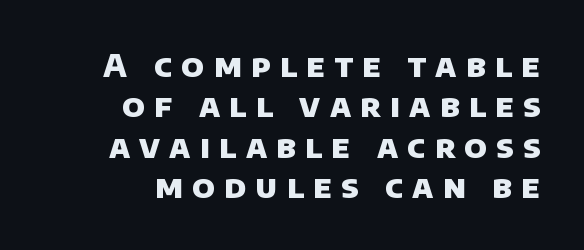
Each letter's strokes conclude bluntly, with no projecting serifs. The face used here is proportionally spaced, like ordinary book or web type. No word sits above an underline. Notice how thick the strokes are: this is what a full bold looks like.
